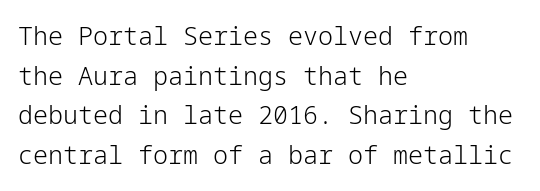
The image shows 25 px text type, upright; set left-aligned, normal line spacing (1.59x), normal letter spacing, not underlined.
